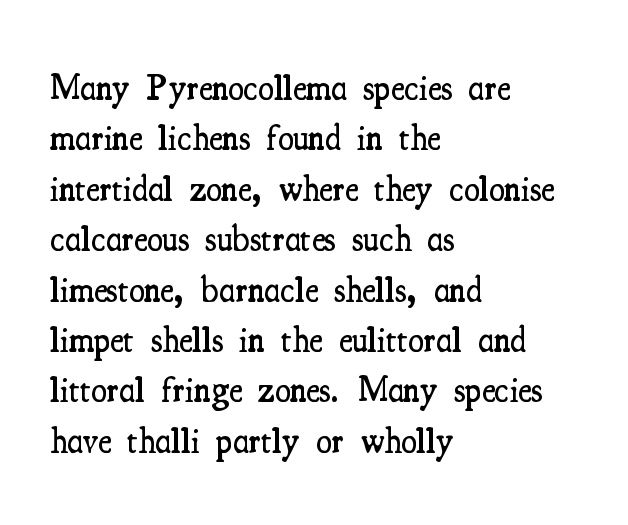
The zone under the glyphs is completely vacant. The rendering uses natural spacing where letterforms have individual widths. Font category for this specimen: serif. Every row of glyphs begins at an identical x-position on the left. How heavy is the stroke? Medium-heavy — a semibold, shy of bold.
